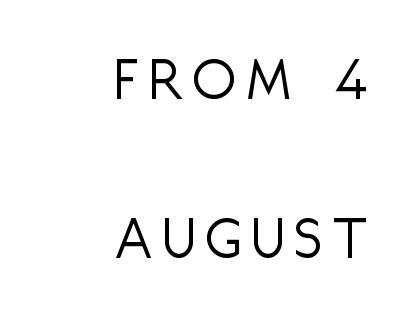
Compared with typical paragraphs, the rows here are farther apart. A light-to-regular cut is what we see here. Quick note: not italic, upright. The passage is arranged like a letterhead date or caption credit — flush right. Nothing sits at the stroke ends, so this counts as sans-serif.
